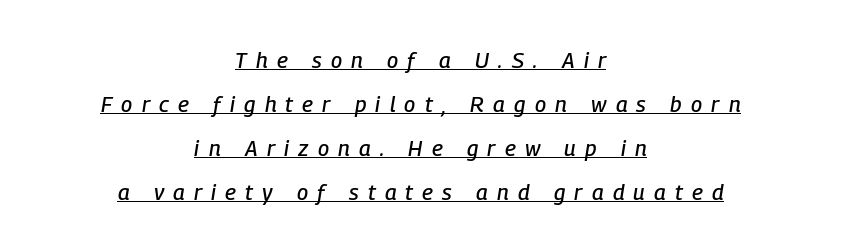
The image shows 22 px text type, italic (leaning right); set centered, loose line spacing (2.0x), unusually wide letter spacing (+0.42 em), underlined.
